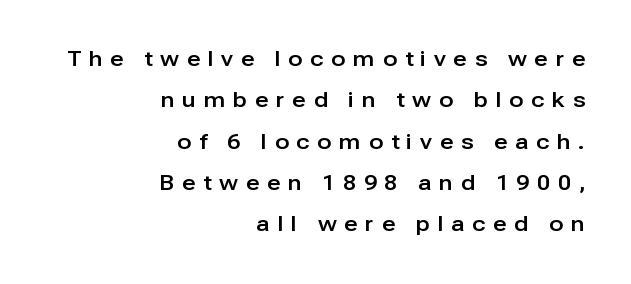
Q: Is the text italic (slanted)? A: No, it is upright.
Q: Is the text underlined? A: No.
Q: How is the paragraph aligned? A: Right-aligned.
Q: Is the spacing between letters normal or unusually wide? A: Unusually wide.
Q: Is the spacing between lines tight, normal or loose? A: Loose.
